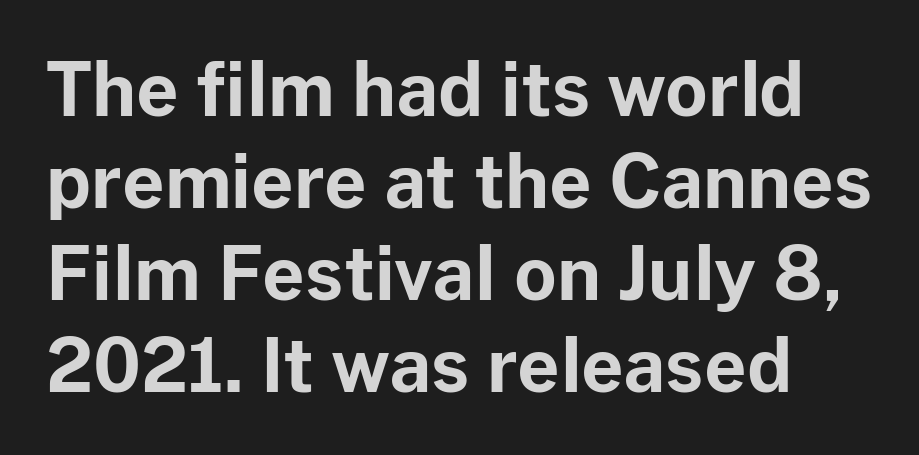
Q: Is the text bold? A: Yes.
Q: Is the text italic (slanted)? A: No, it is upright.
Q: Is the typeface a serif or a sans-serif typeface? A: Sans-serif.
Q: Is the text underlined? A: No.
Q: Is the spacing between letters normal or unusually wide? A: Normal.
Q: Is the spacing between lines tight, normal or loose? A: Normal.
Q: Width (condensed, normal, or wide)? A: Normal.
Q: Stroke contrast? A: Low.
Q: x-height? A: Medium.
Q: Monospaced? A: No.
